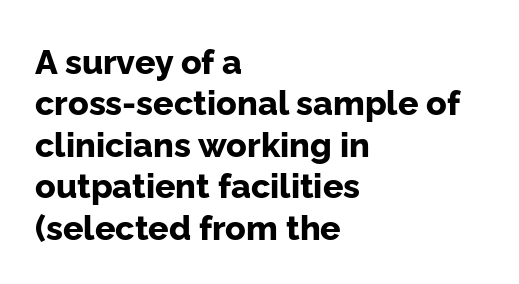
The lines are quadded left. It's the straight-up-and-down kind of type. Standard letterfit; no display-style spreading of the glyphs. On the weight axis this lands at bold, roughly 700. The letters advance in unequal steps, a hallmark of proportional type. Rule under the text: the space is simply empty.
